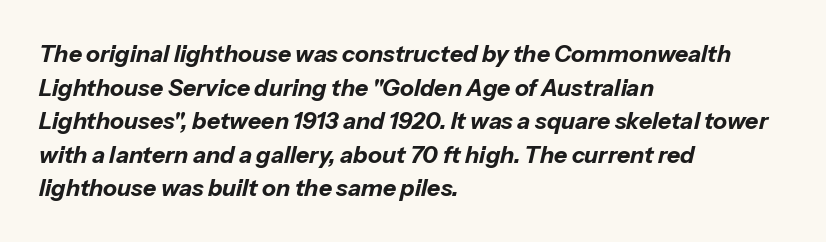
Q: Is the text bold? A: Yes.
Q: Is the text italic (slanted)? A: Yes, it leans right by about 13 degrees.
Q: Is the text underlined? A: No.
Q: How is the paragraph aligned? A: Left-aligned.
Q: Is the spacing between letters normal or unusually wide? A: Normal.
Q: Is the spacing between lines tight, normal or loose? A: Normal.
